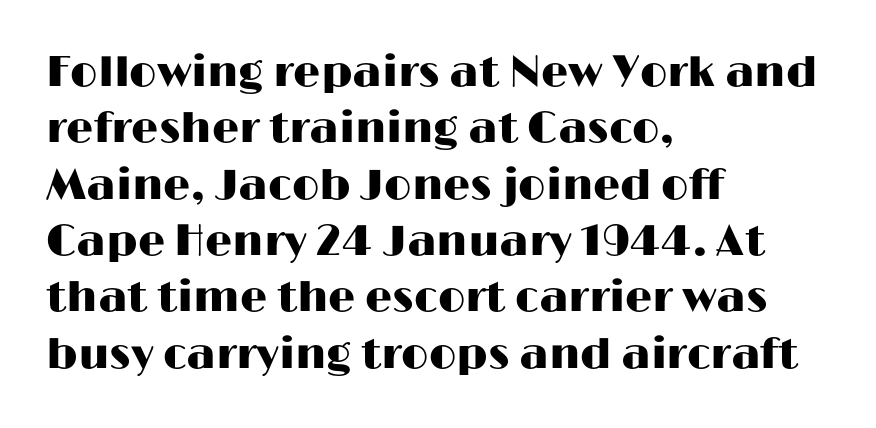
{"serif": "no", "italic": "no", "width": "wide", "stroke_contrast": "high", "x_height": "medium", "monospaced": "no", "underline": "no", "align": "left", "line_spacing": "normal", "line_spacing_ratio": 1.31, "letter_spacing": "normal", "letter_spacing_em": 0.0, "glyph_px": 43}
